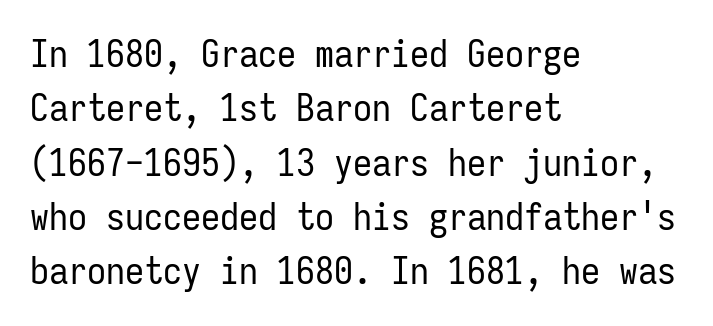
Each stroke keeps to a modest, everyday thickness or less. Is there any slant? The stems are plumb. Note: no serifs on the glyphs. A typesetter would call this monospace, since all characters share one set width. Inter-character spacing is left at the font's built-in metrics.
